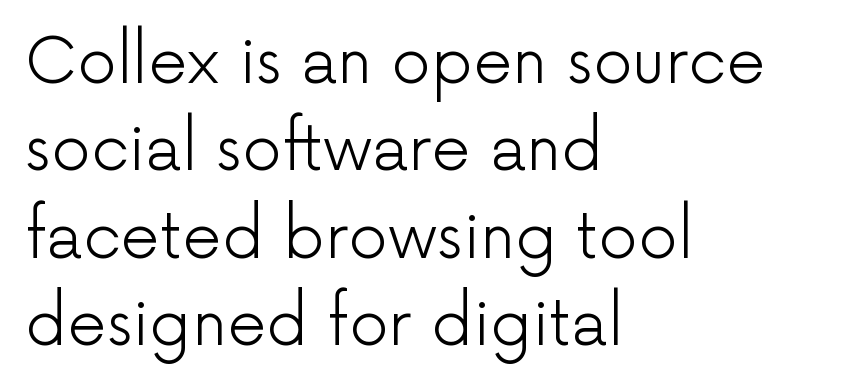
The image shows 62 px light sans-serif type, upright; set left-aligned, normal line spacing (1.41x), normal letter spacing, not underlined; low stroke contrast and a medium x-height.
